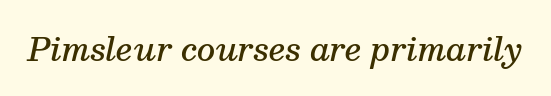
The image shows 32 px semibold serif type, italic (leaning right); set normal letter spacing, not underlined; medium stroke contrast and a medium x-height.
